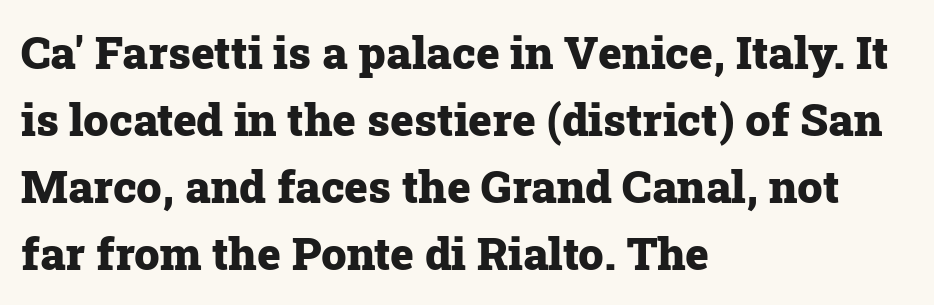
Is the type bold? Yes — the strokes are clearly thick and heavy. The lines are quadded left. In terms of letterspacing, this is plain default setting. Observe the serifs anchoring each vertical stroke in this sample.
